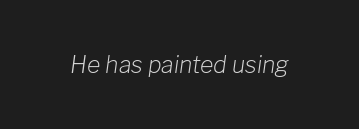
Q: Is the text bold? A: No.
Q: Is the text italic (slanted)? A: Yes, it leans right by about 8 degrees.
Q: Is the text underlined? A: No.
Q: Is the spacing between letters normal or unusually wide? A: Normal.
